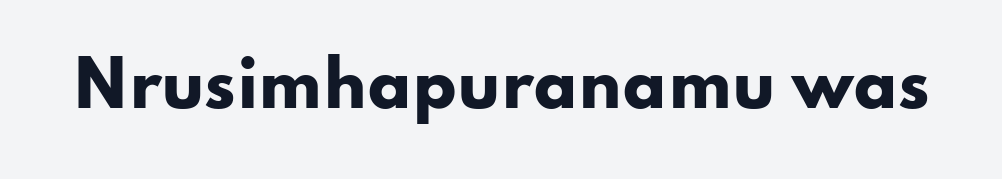
Q: Is the text bold? A: Yes.
Q: Is the text italic (slanted)? A: No, it is upright.
Q: Is the typeface a serif or a sans-serif typeface? A: Sans-serif.
Q: Is the text underlined? A: No.
Q: Is the spacing between letters normal or unusually wide? A: Normal.
Q: Width (condensed, normal, or wide)? A: Wide.
Q: Stroke contrast? A: Low.
Q: x-height? A: Small.
Q: Monospaced? A: No.
